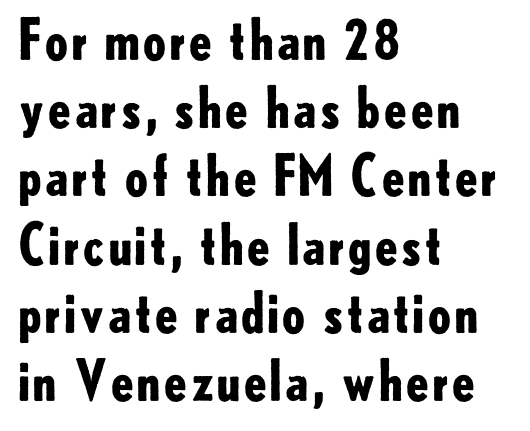
Characters remain perfectly vertical along every line. These lines are composed in type without serifs. Here the designer chose a conventional face with non-uniform glyph widths. You could call the tracking neutral — neither tight nor loose. Decoration check: the copy has no underline. Every letter is thick-stroked: bold, no question.
